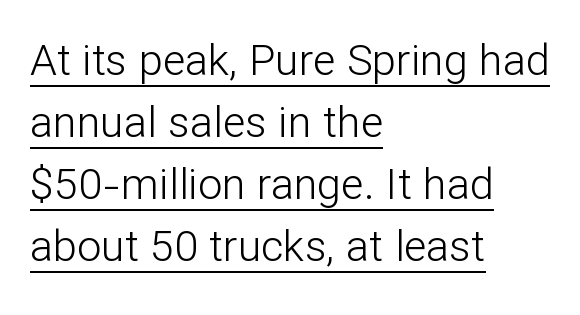
Q: Is the text bold? A: No.
Q: Is the text italic (slanted)? A: No, it is upright.
Q: Is the typeface a serif or a sans-serif typeface? A: Sans-serif.
Q: Is the text underlined? A: Yes.
Q: How is the paragraph aligned? A: Left-aligned.
Q: Is the spacing between letters normal or unusually wide? A: Normal.
Q: Is the spacing between lines tight, normal or loose? A: Normal.
Q: Width (condensed, normal, or wide)? A: Normal.
Q: Stroke contrast? A: Low.
Q: x-height? A: Medium.
Q: Monospaced? A: No.
